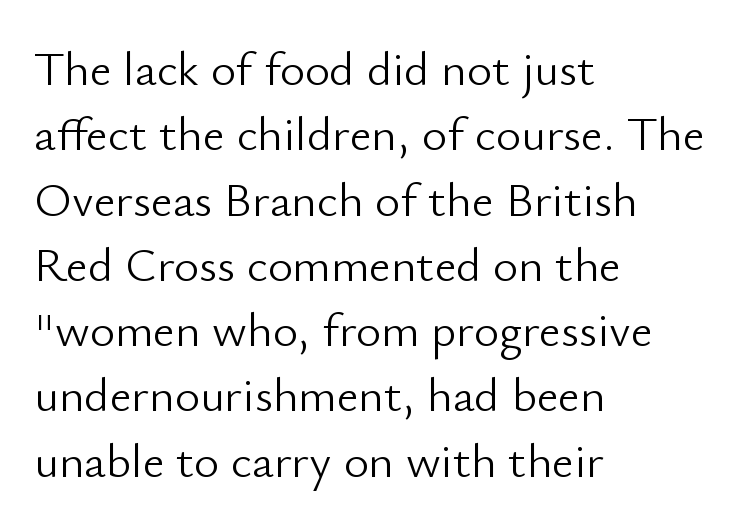
The image shows 48 px light sans-serif type, upright; set left-aligned, normal line spacing (1.36x), normal letter spacing, not underlined; low stroke contrast and a small x-height.
